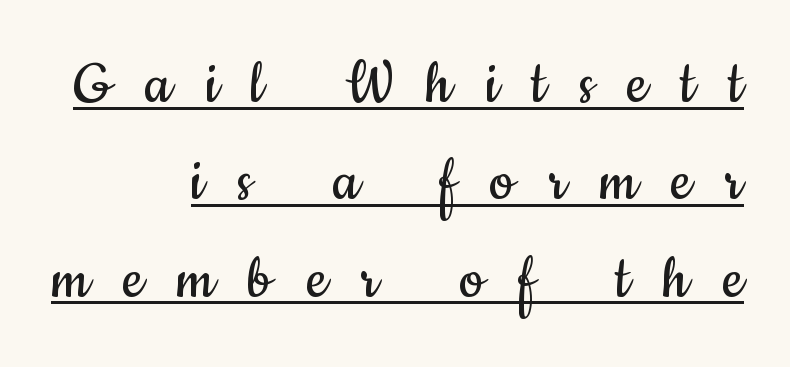
Display-style spreading of the glyphs; the letterfit is very open. Does the copy run flush right? Yes — the right margin is perfectly even. Stroke thickness stays within the range of a standard reading face or lighter. Baseline-to-baseline distance is the conventional proportion of letter height.
